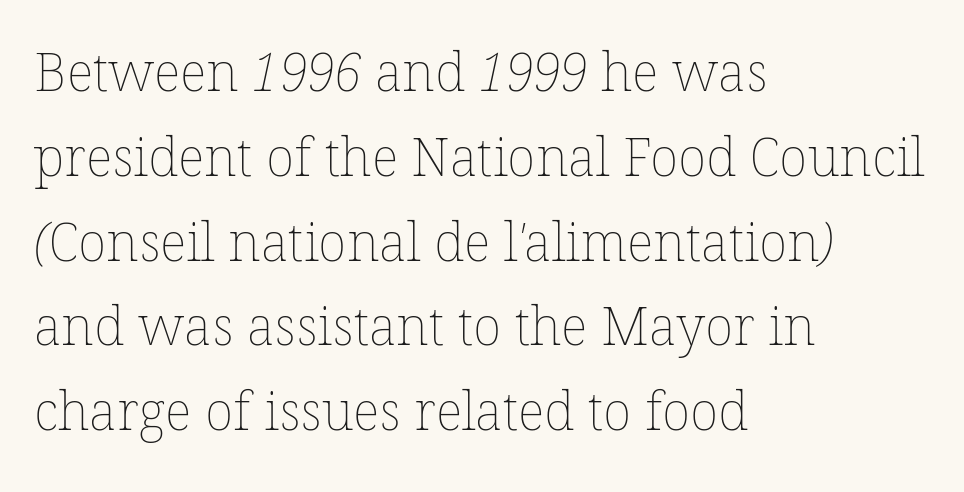
The cut favours lightness, reaching ordinary text weight at its darkest. Here the designer chose a conventional face with non-uniform glyph widths. Does extra space separate the letters? No, they use regular spacing. Short and long lines alike share a common starting point at left. In terms of leading, this rendering sits right in the middle.
